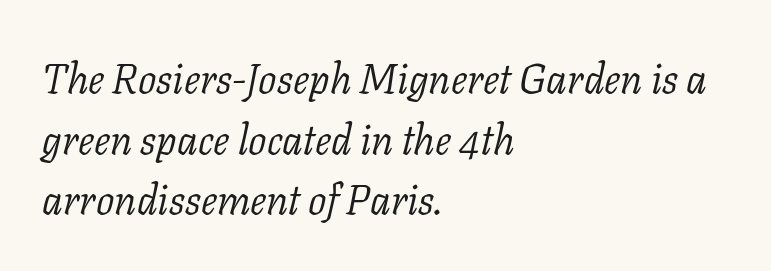
{"serif": "yes", "italic": "yes", "lean": "right", "slant_degrees": 11, "bold": "no", "weight": "light", "width": "normal", "stroke_contrast": "low", "x_height": "medium", "monospaced": "no", "underline": "no", "align": "left", "line_spacing": "normal", "line_spacing_ratio": 1.48, "letter_spacing": "normal", "letter_spacing_em": 0.0, "glyph_px": 41}
